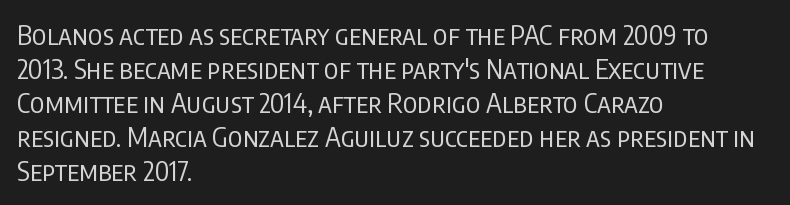
Vertically, the passage feels balanced, rows spaced as you'd expect. The strip under each line holds only bare page. Weight: in the light-to-regular range. Glyph-to-glyph distance matches everyday printed text.
